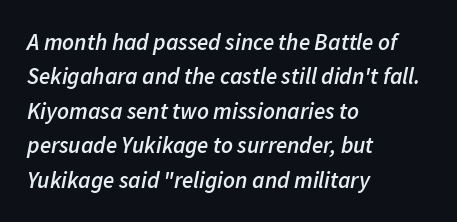
The passage is arranged the way most books set body copy — flush left. Plain, unruled lines of type. Weight: semibold (demi). Words appear dense and cohesive because spacing is normal. Every character sits at an angle, as italics do.
